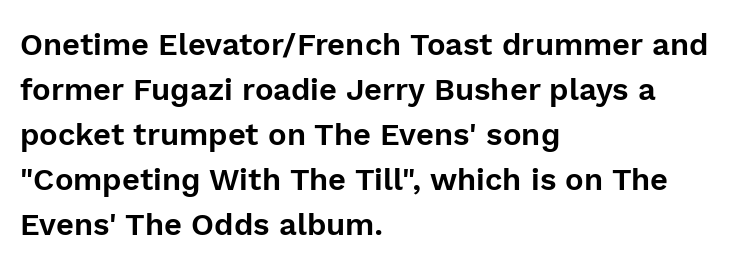
The image shows 31 px sans-serif type, upright; set left-aligned, normal line spacing (1.45x), normal letter spacing, not underlined; a medium x-height.
